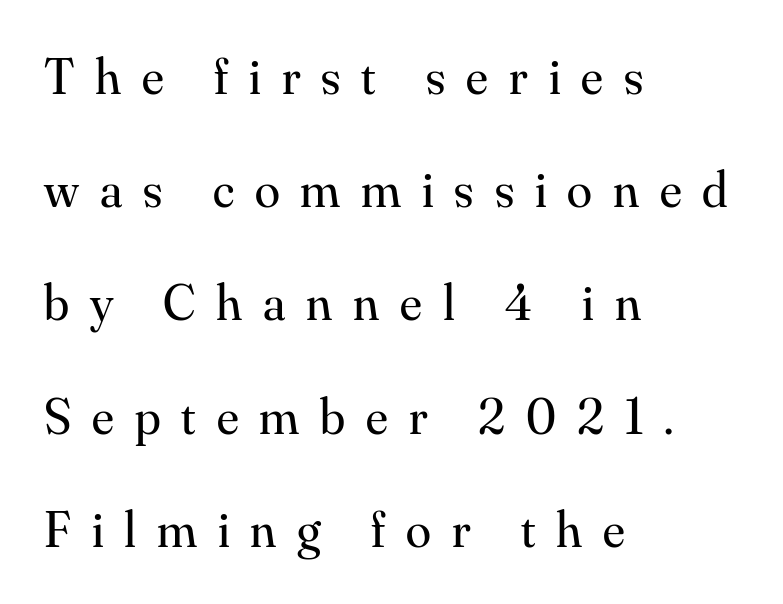
What kind of face is this? One with serifs. Upright lettering throughout. The horizontal fit of the characters is loose and conspicuously gappy. A typesetter would call this leading open, well beyond the default. Where is the straight margin? On the left.
